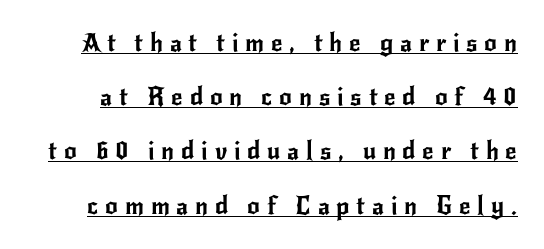
Q: Is the text italic (slanted)? A: No, it is upright.
Q: Is the text underlined? A: Yes.
Q: Is the spacing between letters normal or unusually wide? A: Unusually wide.
Q: Is the spacing between lines tight, normal or loose? A: Loose.
